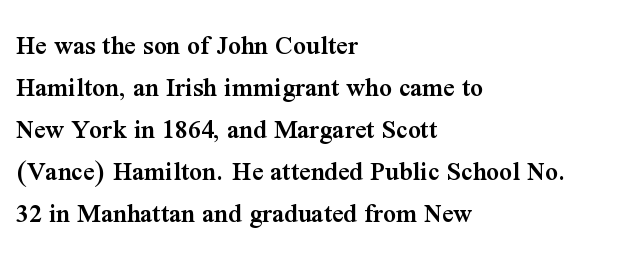
If you drew a line through each stem, it would be perfectly vertical. Horizontally, the lines are justified to the leading edge only. Honestly, the letter spacing is just normal — you wouldn't notice it. The typeface chosen for these lines features serifs. The vertical gap from one line to the next is medium.
